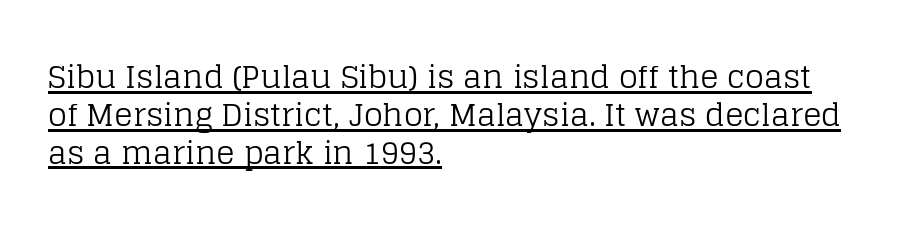
{"serif": "yes", "italic": "no", "bold": "no", "weight": "regular", "width": "normal", "stroke_contrast": "low", "x_height": "large", "monospaced": "no", "underline": "yes", "align": "left", "line_spacing_ratio": 1.22, "letter_spacing": "normal", "letter_spacing_em": 0.0, "glyph_px": 31}
